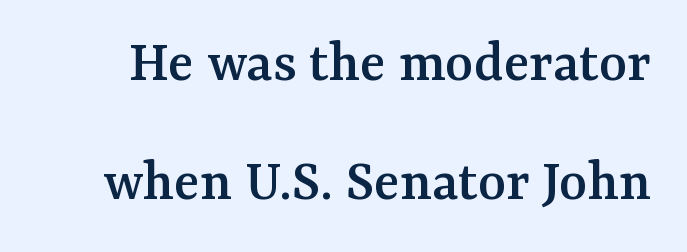
The rendering keeps characters at their native spacing. Rows of type keep a wide berth in the vertical direction. Descenders hang freely into open space. Font category for this specimen: serif. Proportional: the letters do not fall into vertical columns.
